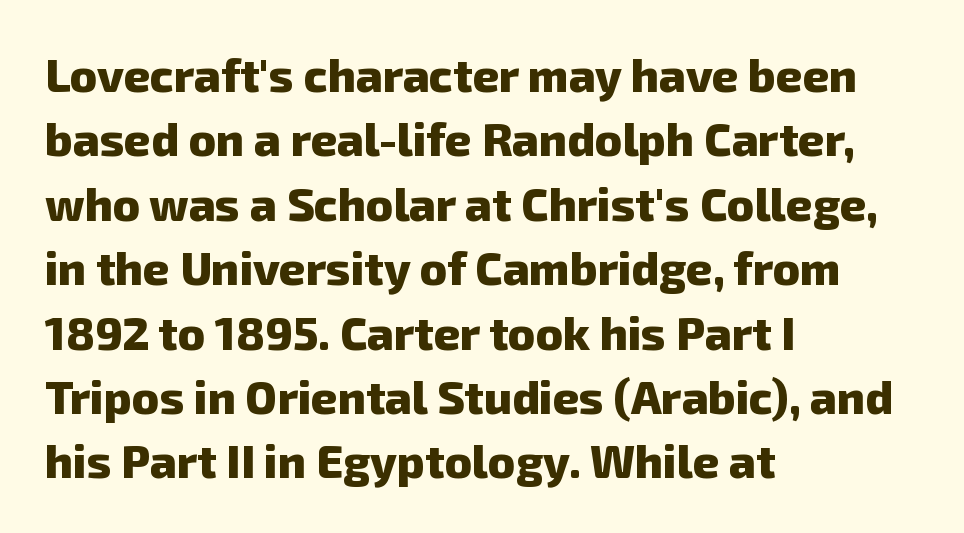
{"serif": "no", "bold": "yes", "weight": "heavy", "width": "normal", "stroke_contrast": "low", "x_height": "medium", "monospaced": "no", "underline": "no", "align": "left", "line_spacing": "normal", "line_spacing_ratio": 1.4, "letter_spacing": "normal", "letter_spacing_em": 0.0, "glyph_px": 46}
